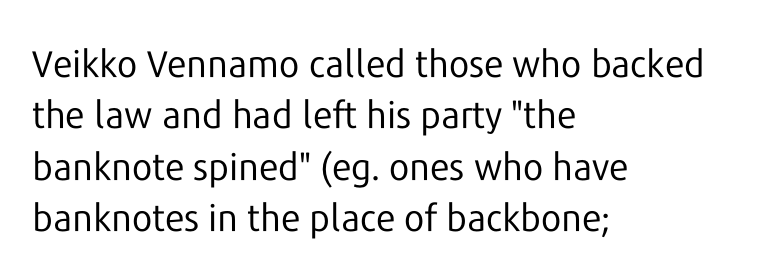
The image shows 37 px regular-weight sans-serif type, upright; set left-aligned, normal line spacing (1.39x), normal letter spacing, not underlined; low stroke contrast and a medium x-height.
